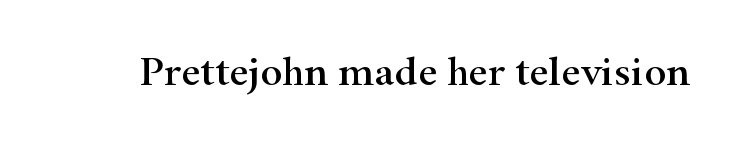
The image shows 42 px wide serif type, upright; set normal letter spacing, not underlined; high stroke contrast and a small x-height.
